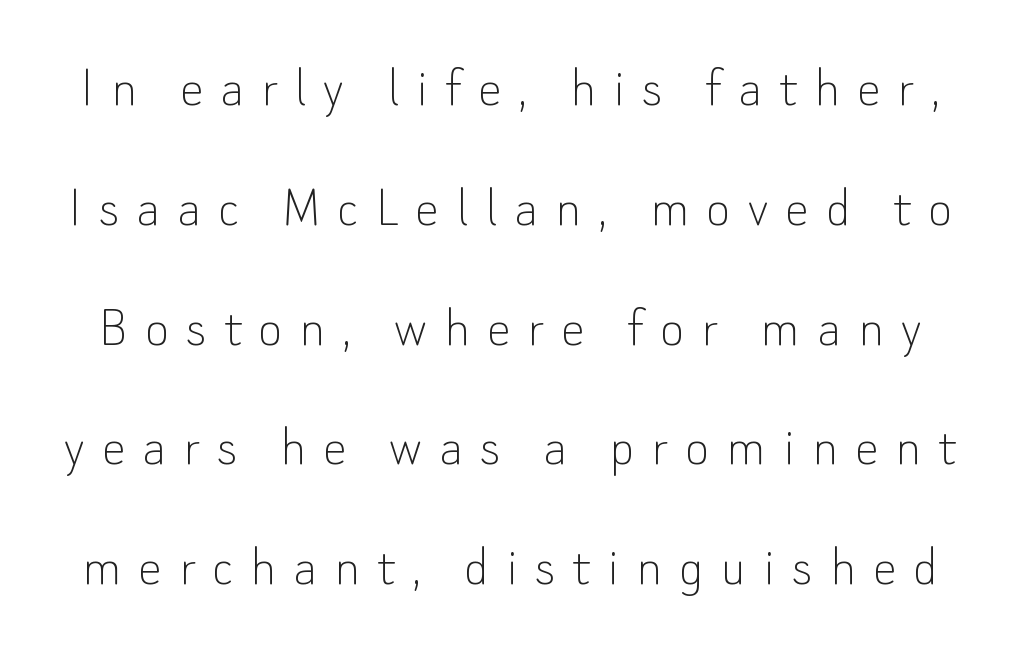
Q: Is the text bold? A: No.
Q: Is the text italic (slanted)? A: No, it is upright.
Q: Is the typeface a serif or a sans-serif typeface? A: Sans-serif.
Q: Is the text underlined? A: No.
Q: Is the spacing between letters normal or unusually wide? A: Unusually wide.
Q: Is the spacing between lines tight, normal or loose? A: Loose.
Q: Width (condensed, normal, or wide)? A: Normal.
Q: Stroke contrast? A: Low.
Q: x-height? A: Small.
Q: Monospaced? A: No.
